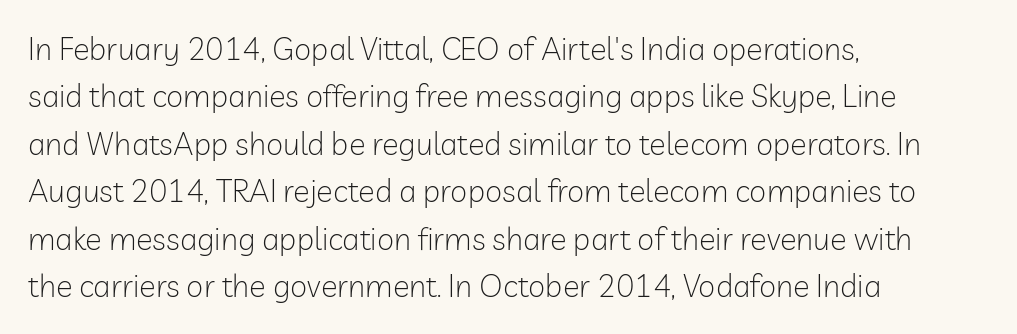
The space directly below the letters is spotless. Regular leading. The font sits on the lighter half of the weight spectrum, regular included. The letters stand straight up with perfectly vertical stems.
